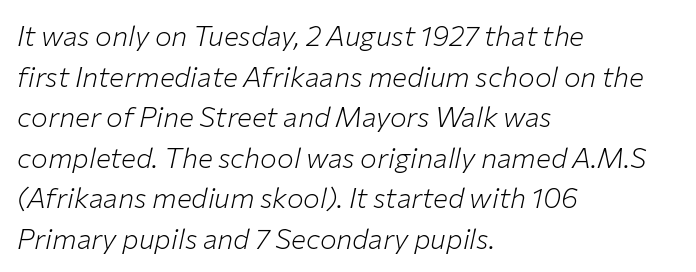
{"italic": "yes", "lean": "right", "slant_degrees": 12, "bold": "no", "weight": "light", "width": "normal", "stroke_contrast": "low", "x_height": "medium", "monospaced": "no", "underline": "no", "align": "left", "line_spacing": "normal", "line_spacing_ratio": 1.45, "letter_spacing": "normal", "letter_spacing_em": 0.0, "glyph_px": 28}
